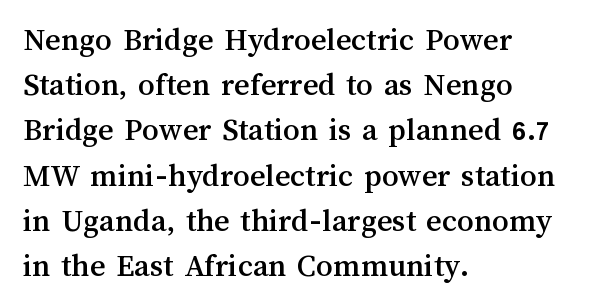
The axis of the letterforms is exactly vertical. Just letters on the line, the space beneath them empty. Casual observation: everything's shoved over to the left. Does extra space separate the letters? No, they use regular spacing. Whoever set this chose a conventional vertical rhythm. The letters advance in unequal steps, a hallmark of proportional type.
